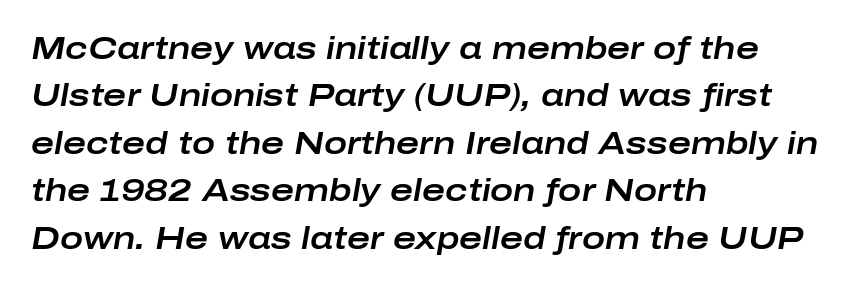
Q: Is the text italic (slanted)? A: Yes, it leans right by about 10 degrees.
Q: Is the text underlined? A: No.
Q: How is the paragraph aligned? A: Left-aligned.
Q: Is the spacing between letters normal or unusually wide? A: Normal.
Q: Is the spacing between lines tight, normal or loose? A: Normal.
Q: Width (condensed, normal, or wide)? A: Wide.
Q: Stroke contrast? A: Low.
Q: x-height? A: Medium.
Q: Monospaced? A: No.
